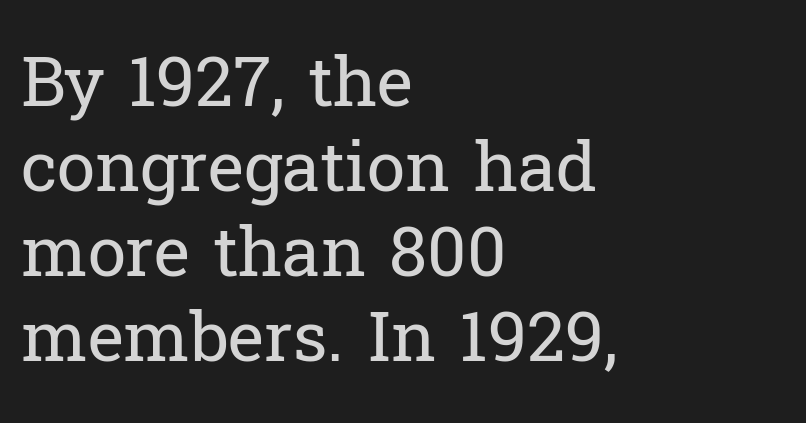
The image shows 69 px regular-weight serif type, upright; set left-aligned, line spacing 1.23x, normal letter spacing, not underlined; low stroke contrast and a medium x-height.
